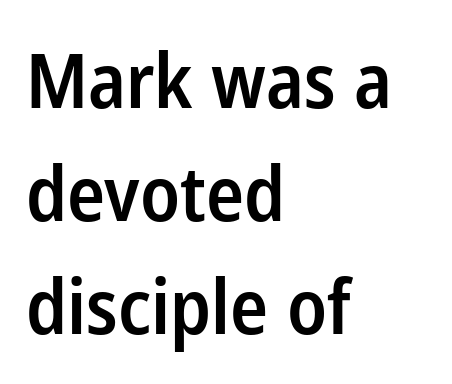
{"serif": "no", "italic": "no", "bold": "semi", "weight": "semibold", "width": "condensed", "stroke_contrast": "low", "x_height": "medium", "monospaced": "no", "underline": "no", "align": "left", "line_spacing": "normal", "line_spacing_ratio": 1.49, "letter_spacing": "normal", "letter_spacing_em": 0.0, "glyph_px": 76}
